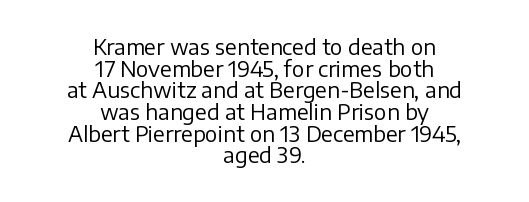
Stems and bowls with no extra thickness — not bold. The typography opts for an upright posture over an oblique one. The setting favours the middle, as headings and verse often do. Regarding leading, the lines here are crowded together. Letter spacing: default.
